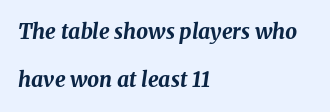
The image shows 21 px bold type, italic (leaning right); set left-aligned, loose line spacing (2.29x), normal letter spacing, not underlined.
